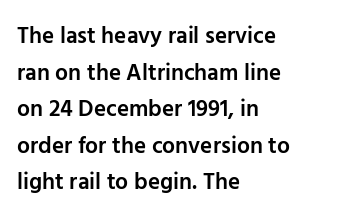
{"italic": "no", "bold": "semi", "underline": "no", "align": "left", "line_spacing": "normal", "line_spacing_ratio": 1.59, "letter_spacing": "normal", "letter_spacing_em": 0.0, "glyph_px": 23}
